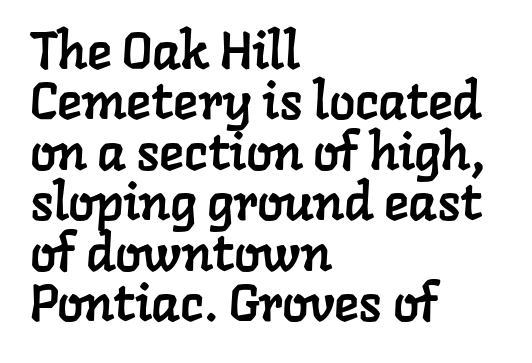
Between one letter and the next there's only the usual sliver of space. Each letter keeps its own natural width here, so spacing adapts to shape. Decoration check: the copy has no underline. The setting favours the left margin, as ordinary paragraphs usually do.
